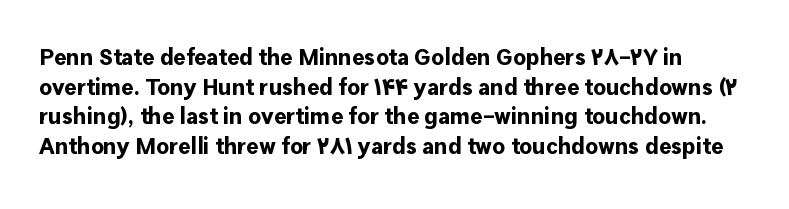
The image shows 23 px bold type, upright; set normal line spacing (1.29x), normal letter spacing, not underlined.
